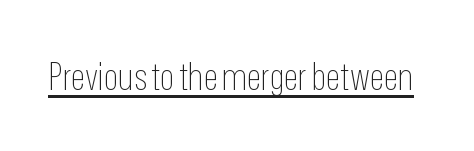
{"serif": "no", "italic": "no", "bold": "no", "weight": "thin", "width": "condensed", "stroke_contrast": "low", "x_height": "medium", "monospaced": "no", "underline": "yes", "letter_spacing": "normal", "letter_spacing_em": 0.0, "glyph_px": 38}
